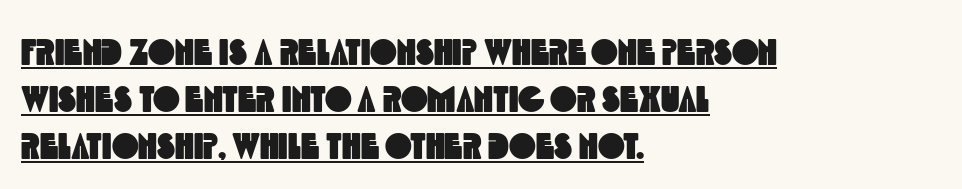
The image shows 36 px condensed sans-serif type; set left-aligned, normal line spacing (1.31x), normal letter spacing, underlined; a large x-height.
